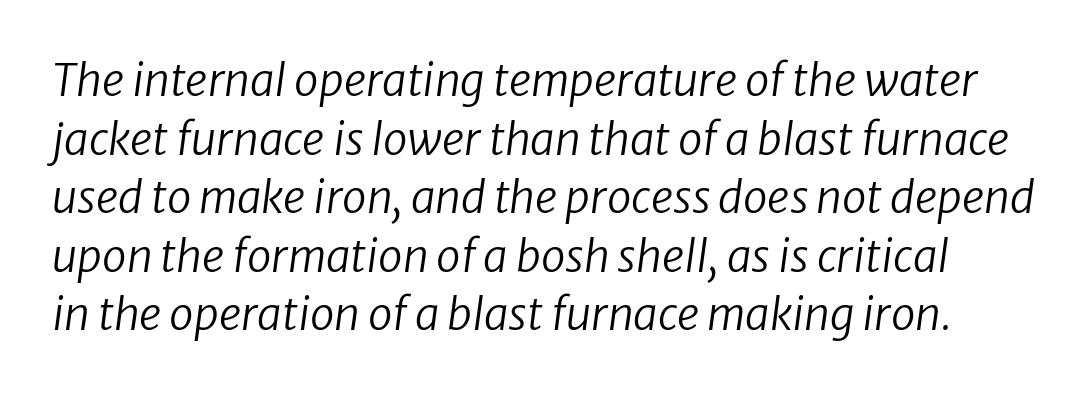
The image shows 44 px regular-weight sans-serif type; set normal line spacing (1.33x), normal letter spacing, not underlined; low stroke contrast and a medium x-height.
